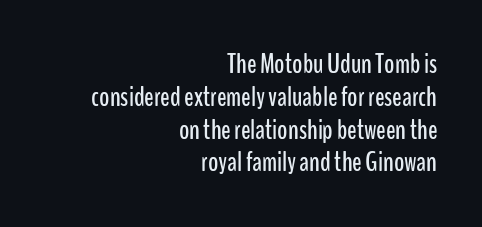
{"serif": "no", "italic": "no", "width": "condensed", "stroke_contrast": "low", "x_height": "medium", "monospaced": "no", "underline": "no", "align": "right", "line_spacing_ratio": 1.17, "letter_spacing": "normal", "letter_spacing_em": 0.0, "glyph_px": 28}
